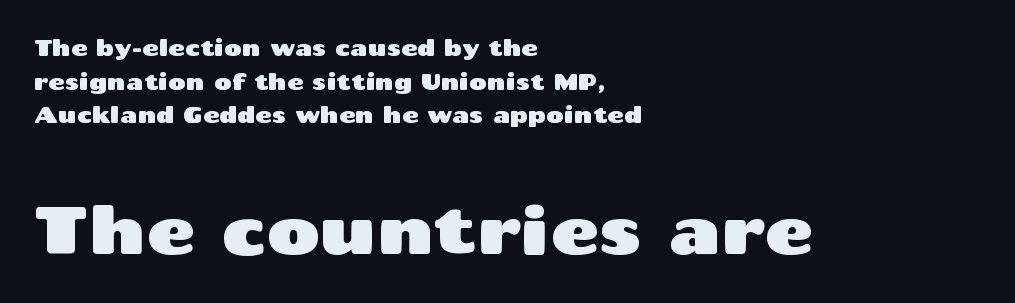
Compared with a centered layout, this one pins lines to the left instead. Nobody drew a line under any word here. Is there any slant? The stems are plumb. This rendering employs a face without finishing strokes, i.e., a sans-serif.
